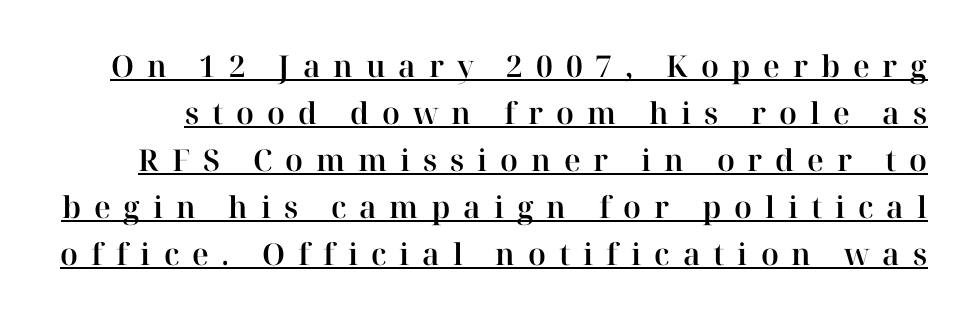
The tracking reads as deliberately expanded to a designer's eye. Interline gaps are of average width in this sample. Posture: vertical. Spacing verdict: proportional, widths tailored to each character. This is underlined copy, the kind a proofreader might mark for attention.
